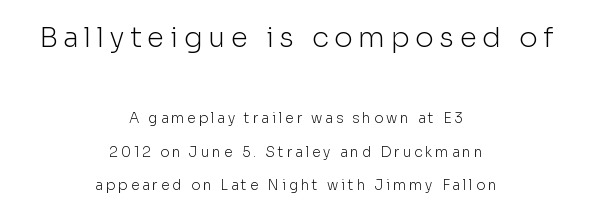
{"serif": "no", "italic": "no", "bold": "no", "weight": "light", "width": "normal", "stroke_contrast": "low", "x_height": "medium", "monospaced": "no", "underline": "no", "align": "center", "line_spacing": "loose", "line_spacing_ratio": 2.41, "letter_spacing": "wide", "letter_spacing_em": 0.2, "larger_block": "first", "size_ratio": 2.0, "glyph_px": 28}
